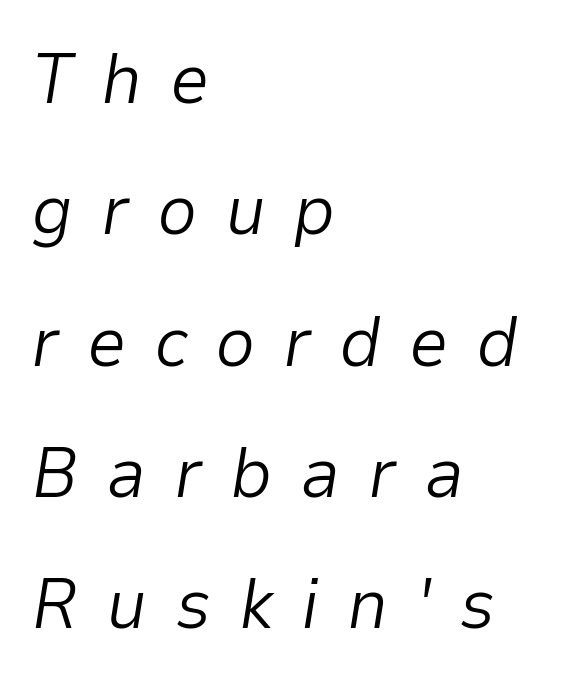
Q: Is the text bold? A: No.
Q: Is the text italic (slanted)? A: Yes, it leans right by about 9 degrees.
Q: Is the text underlined? A: No.
Q: How is the paragraph aligned? A: Left-aligned.
Q: Is the spacing between letters normal or unusually wide? A: Unusually wide.
Q: Width (condensed, normal, or wide)? A: Normal.
Q: Stroke contrast? A: Low.
Q: x-height? A: Medium.
Q: Monospaced? A: No.
